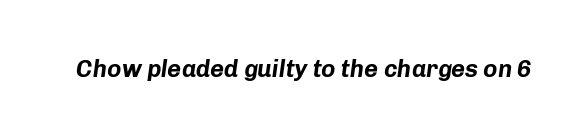
Q: Is the text bold? A: Yes.
Q: Is the text italic (slanted)? A: Yes, it leans right by about 8 degrees.
Q: Is the text underlined? A: No.
Q: Is the spacing between letters normal or unusually wide? A: Normal.
